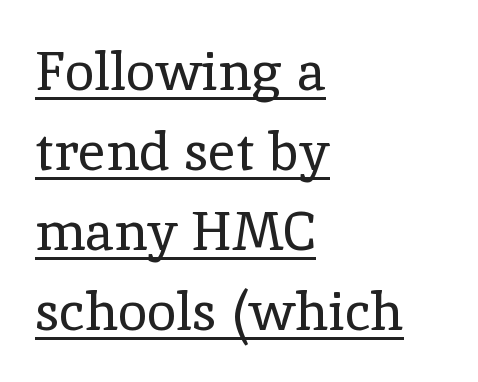
The image shows 54 px regular-weight serif type, upright; set left-aligned, normal line spacing (1.48x), normal letter spacing, underlined; a medium x-height.
